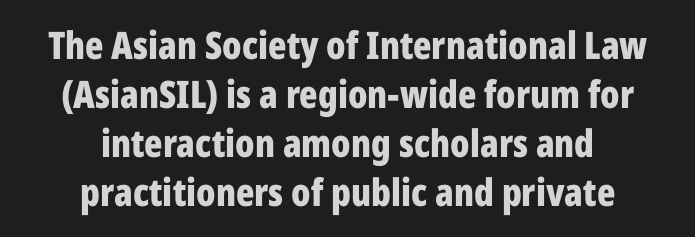
Q: Is the text bold? A: Yes.
Q: Is the text italic (slanted)? A: No, it is upright.
Q: Is the typeface a serif or a sans-serif typeface? A: Sans-serif.
Q: Is the text underlined? A: No.
Q: How is the paragraph aligned? A: Centered.
Q: Is the spacing between letters normal or unusually wide? A: Normal.
Q: Is the spacing between lines tight, normal or loose? A: Normal.
Q: Width (condensed, normal, or wide)? A: Condensed.
Q: Stroke contrast? A: Low.
Q: x-height? A: Medium.
Q: Monospaced? A: No.
